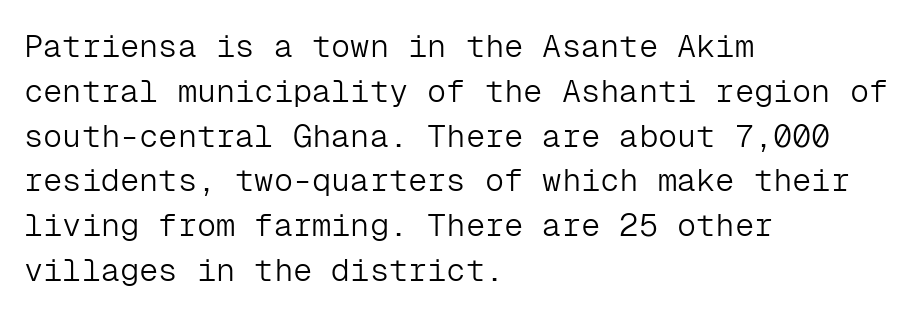
The image shows 32 px light sans-serif type, upright, monospaced; set left-aligned, normal line spacing (1.4x), normal letter spacing, not underlined; low stroke contrast and a medium x-height.
